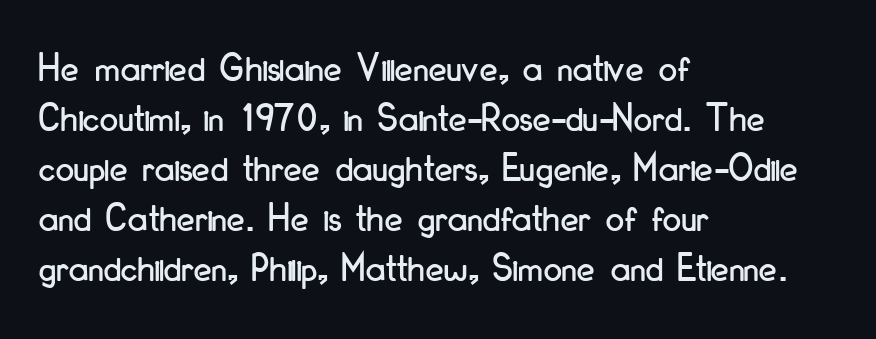
Q: Is the text italic (slanted)? A: No, it is upright.
Q: Is the typeface a serif or a sans-serif typeface? A: Sans-serif.
Q: Is the text underlined? A: No.
Q: How is the paragraph aligned? A: Left-aligned.
Q: Is the spacing between letters normal or unusually wide? A: Normal.
Q: Width (condensed, normal, or wide)? A: Condensed.
Q: Stroke contrast? A: Low.
Q: x-height? A: Small.
Q: Monospaced? A: No.
